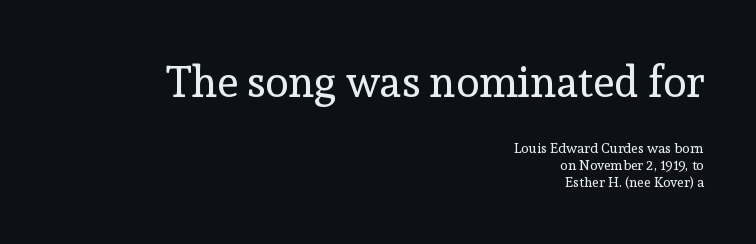
The image shows 43 px regular-weight serif type, upright; set right-aligned, line spacing 1.21x, normal letter spacing, not underlined; the first (top) block is 3.07x larger; a medium x-height.
